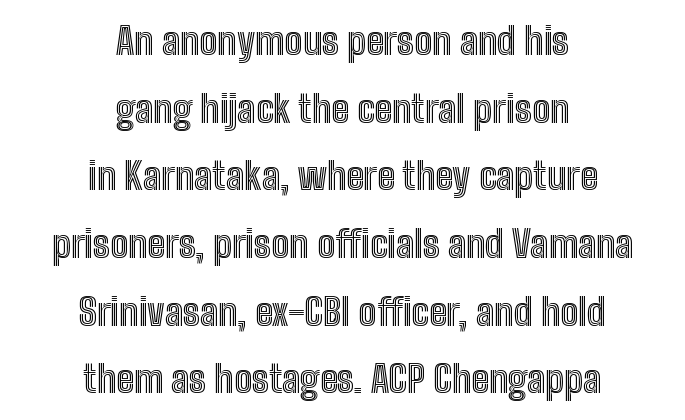
The rendering positions every line midway between the sides. Caption: standard tracking, unaltered. Italic? Not at all — the glyphs are vertical. Descenders hang freely into open space.
